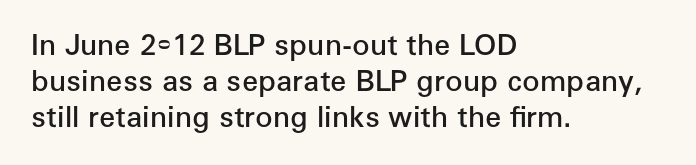
The image shows 29 px semibold sans-serif type, upright; set left-aligned, normal line spacing (1.25x), normal letter spacing, not underlined; low stroke contrast and a medium x-height.
